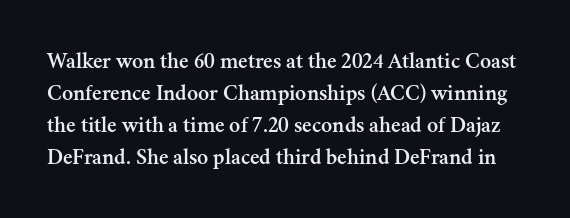
{"italic": "no", "underline": "no", "line_spacing": "normal", "line_spacing_ratio": 1.39, "letter_spacing": "normal", "letter_spacing_em": 0.0, "glyph_px": 23}
